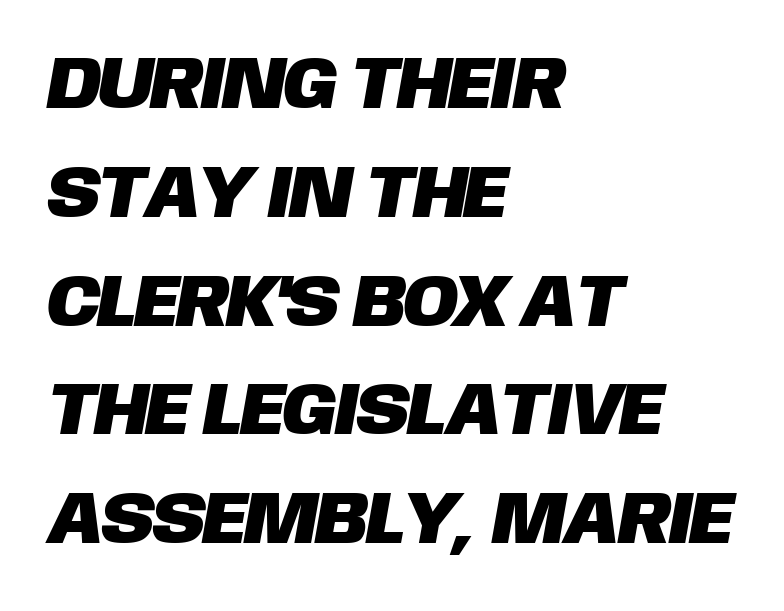
The image shows 74 px sans-serif type; set left-aligned, normal line spacing (1.47x), normal letter spacing, not underlined; low stroke contrast and a large x-height.
